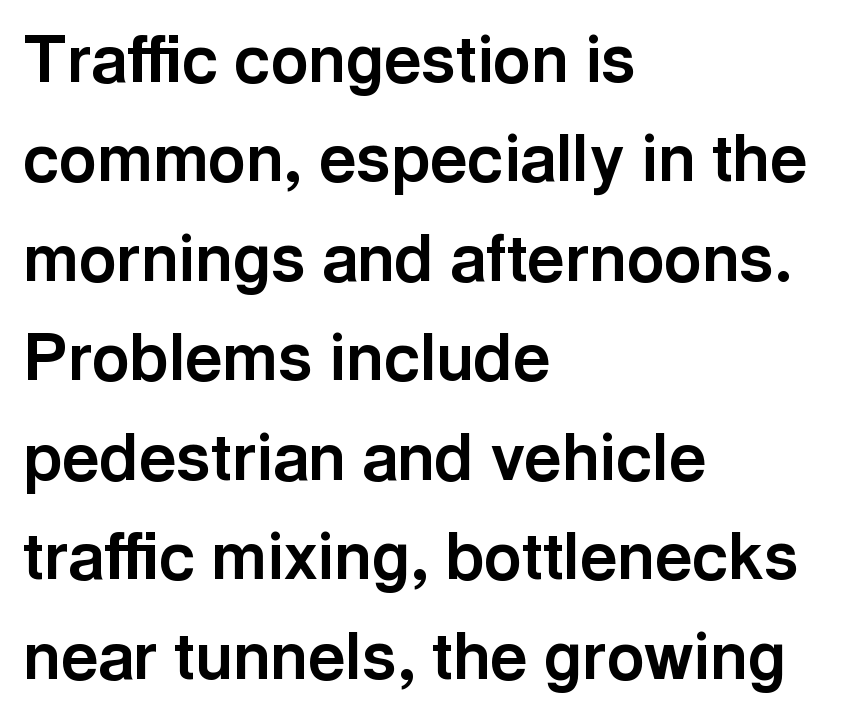
{"serif": "no", "italic": "no", "bold": "yes", "weight": "bold", "width": "normal", "x_height": "medium", "monospaced": "no", "underline": "no", "align": "left", "line_spacing": "normal", "line_spacing_ratio": 1.53, "letter_spacing": "normal", "letter_spacing_em": 0.0, "glyph_px": 65}
